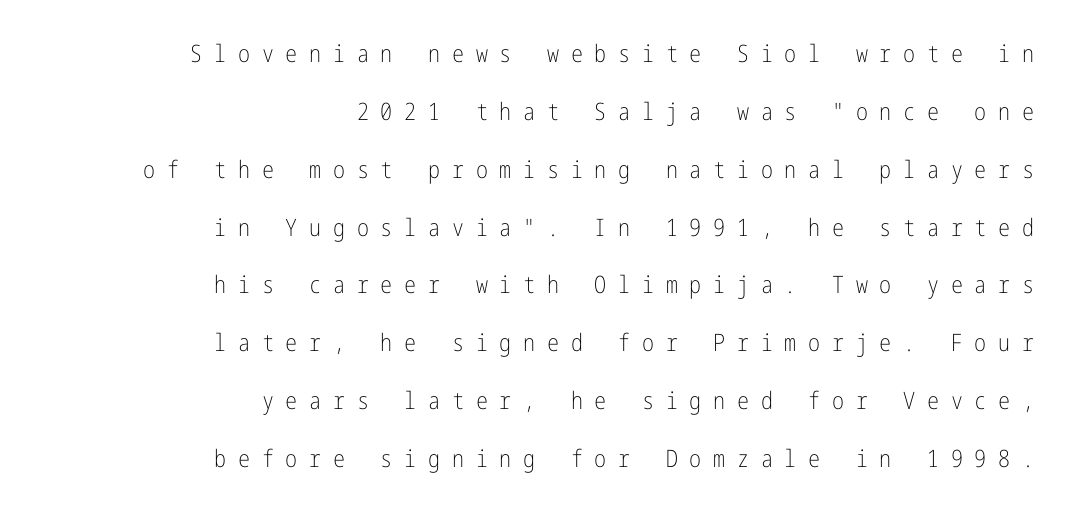
The image shows 24 px text type, upright; set right-aligned, loose line spacing (2.41x), unusually wide letter spacing (+0.49 em), not underlined.
